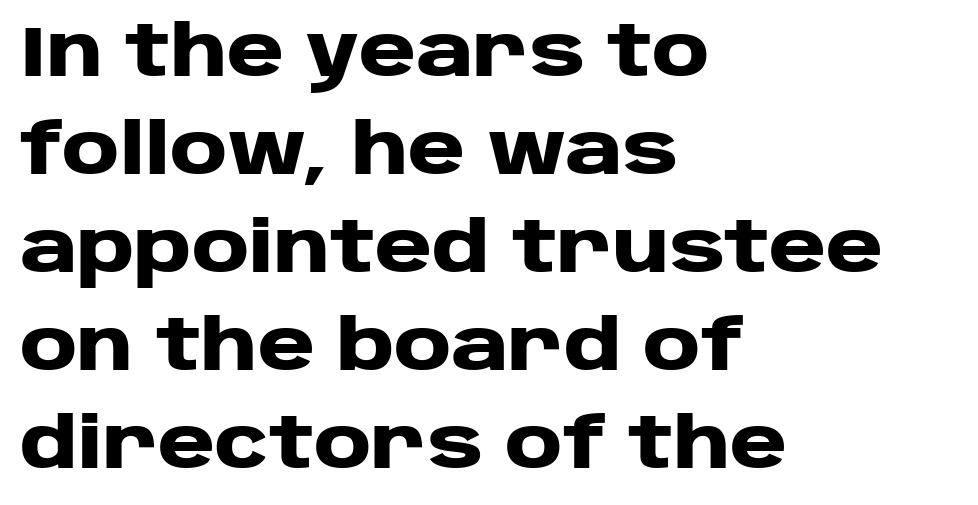
The image shows 70 px heavy, wide sans-serif type, upright; set left-aligned, normal line spacing (1.4x), normal letter spacing, not underlined; low stroke contrast and a large x-height.
